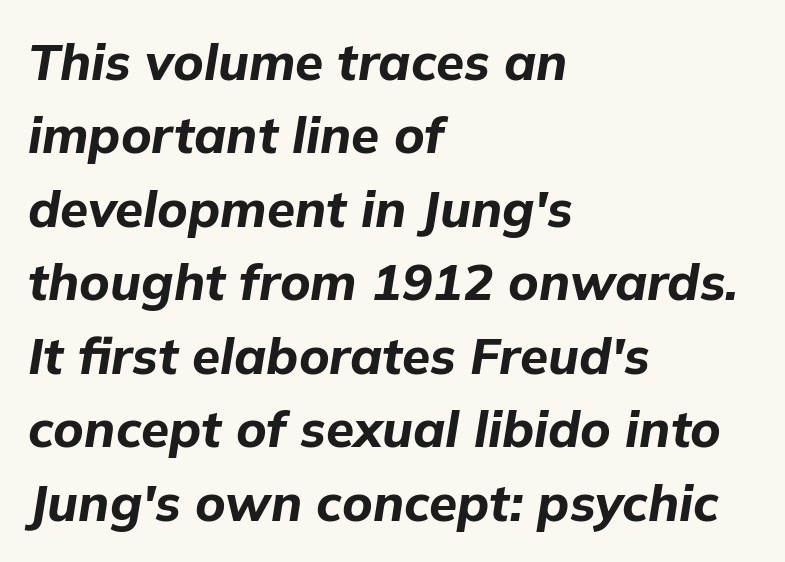
Q: Is the text bold? A: Yes.
Q: Is the text italic (slanted)? A: Yes, it leans right by about 9 degrees.
Q: Is the text underlined? A: No.
Q: How is the paragraph aligned? A: Left-aligned.
Q: Is the spacing between letters normal or unusually wide? A: Normal.
Q: Is the spacing between lines tight, normal or loose? A: Normal.
Q: Width (condensed, normal, or wide)? A: Normal.
Q: Stroke contrast? A: Low.
Q: x-height? A: Medium.
Q: Monospaced? A: No.
